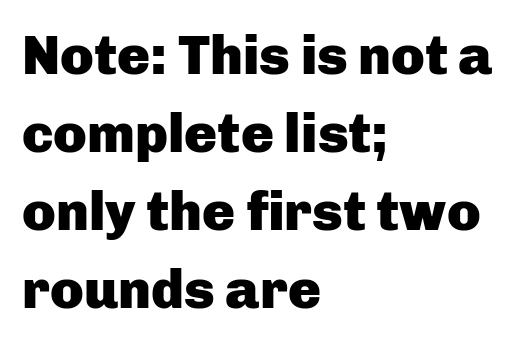
Q: Is the text bold? A: Yes.
Q: Is the text italic (slanted)? A: No, it is upright.
Q: Is the typeface a serif or a sans-serif typeface? A: Sans-serif.
Q: Is the text underlined? A: No.
Q: How is the paragraph aligned? A: Left-aligned.
Q: Is the spacing between letters normal or unusually wide? A: Normal.
Q: Is the spacing between lines tight, normal or loose? A: Normal.
Q: Width (condensed, normal, or wide)? A: Normal.
Q: Stroke contrast? A: Low.
Q: x-height? A: Medium.
Q: Monospaced? A: No.
